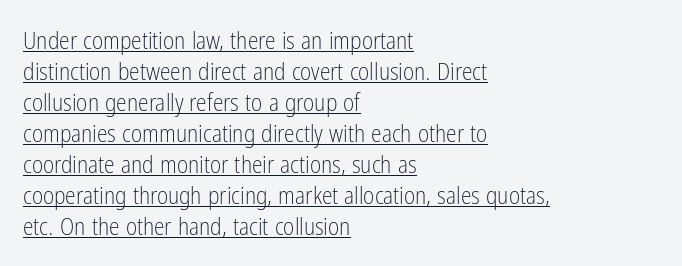
The image shows 24 px text type, upright; set left-aligned, normal line spacing (1.29x), normal letter spacing, underlined.
